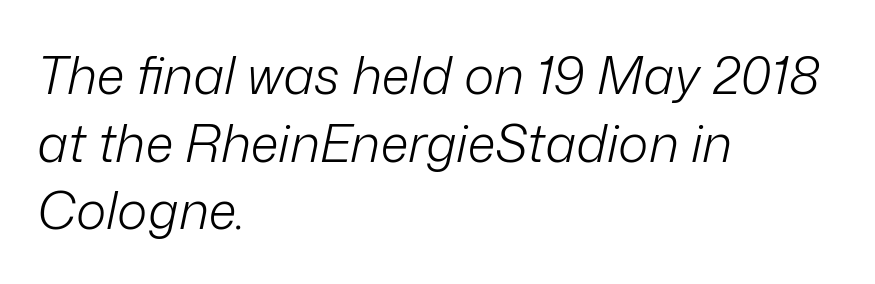
The image shows 52 px light type, italic (leaning right); set left-aligned, normal line spacing (1.3x), normal letter spacing, not underlined; low stroke contrast and a medium x-height.
